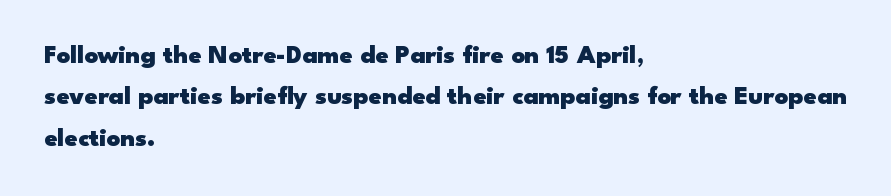
The image shows 26 px bold type, upright; set left-aligned, normal line spacing (1.59x), normal letter spacing, not underlined.
